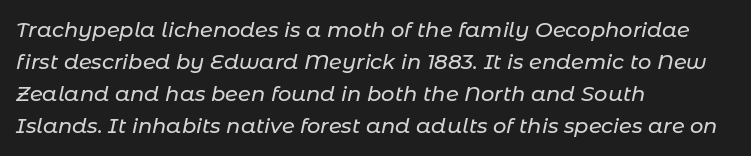
Q: Is the text italic (slanted)? A: Yes, it leans right by about 11 degrees.
Q: Is the text underlined? A: No.
Q: How is the paragraph aligned? A: Left-aligned.
Q: Is the spacing between letters normal or unusually wide? A: Normal.
Q: Is the spacing between lines tight, normal or loose? A: Normal.
